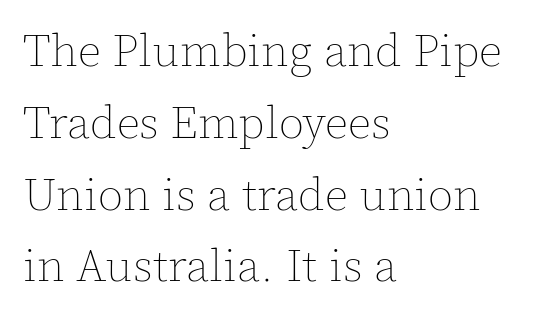
{"italic": "no", "bold": "no", "weight": "thin", "width": "normal", "x_height": "medium", "monospaced": "no", "underline": "no", "align": "left", "line_spacing": "normal", "line_spacing_ratio": 1.56, "letter_spacing": "normal", "letter_spacing_em": 0.0, "glyph_px": 46}
